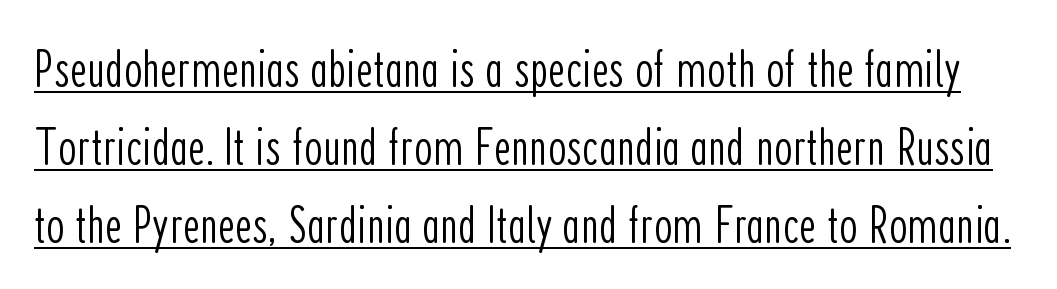
Think standard paragraph weight, or any step lighter than that. Caption: standard tracking, unaltered. Underlining? Definitely there. The rendering shows plain stroke endings on the letterforms — a sans-serif design. Italic? Not at all — the glyphs are vertical.
